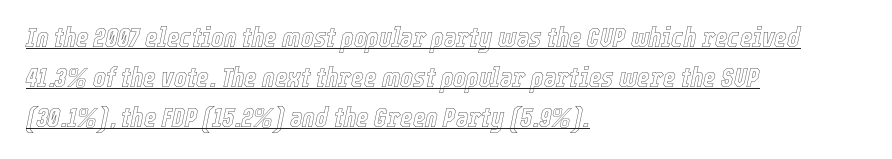
The image shows 27 px text type, italic (leaning right); set left-aligned, normal line spacing (1.48x), normal letter spacing, underlined.
